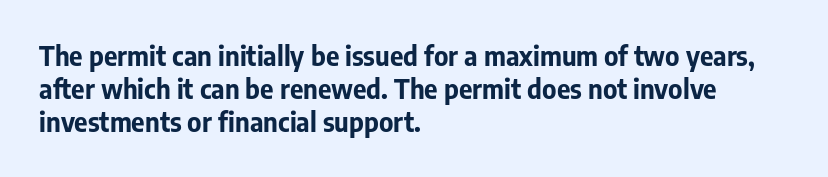
{"italic": "no", "bold": "yes", "underline": "no", "align": "left", "line_spacing": "normal", "line_spacing_ratio": 1.26, "letter_spacing": "normal", "letter_spacing_em": 0.0, "glyph_px": 26}
